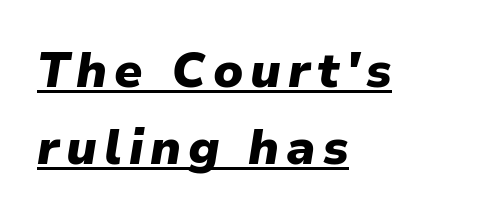
Q: Is the text bold? A: Yes.
Q: Is the text italic (slanted)? A: Yes, it leans right by about 9 degrees.
Q: Is the text underlined? A: Yes.
Q: How is the paragraph aligned? A: Left-aligned.
Q: Is the spacing between lines tight, normal or loose? A: Normal.
Q: Width (condensed, normal, or wide)? A: Normal.
Q: Stroke contrast? A: Low.
Q: x-height? A: Medium.
Q: Monospaced? A: No.
